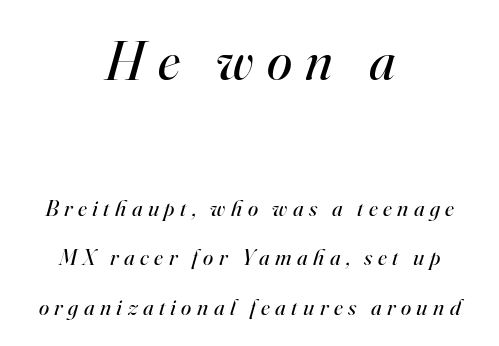
Q: Is the text bold? A: No.
Q: Is the text italic (slanted)? A: Yes, it leans right by about 16 degrees.
Q: Is the typeface a serif or a sans-serif typeface? A: Serif.
Q: Is the text underlined? A: No.
Q: How is the paragraph aligned? A: Centered.
Q: Is the spacing between letters normal or unusually wide? A: Unusually wide.
Q: Is the spacing between lines tight, normal or loose? A: Loose.
Q: Which block of text is set in a larger size, the first (top) or the second (bottom)? A: The first (top) one.
Q: Width (condensed, normal, or wide)? A: Normal.
Q: Stroke contrast? A: High.
Q: x-height? A: Small.
Q: Monospaced? A: No.
